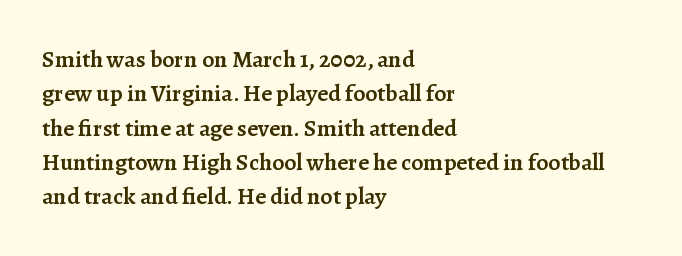
Q: Is the text bold? A: Semi-bold.
Q: Is the text italic (slanted)? A: No, it is upright.
Q: Is the text underlined? A: No.
Q: How is the paragraph aligned? A: Left-aligned.
Q: Is the spacing between letters normal or unusually wide? A: Normal.
Q: Is the spacing between lines tight, normal or loose? A: Normal.
